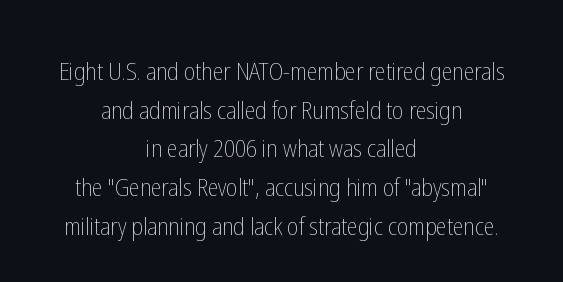
{"italic": "no", "bold": "no", "underline": "no", "align": "center", "line_spacing": "normal", "line_spacing_ratio": 1.61, "letter_spacing": "normal", "letter_spacing_em": 0.0, "glyph_px": 24}
